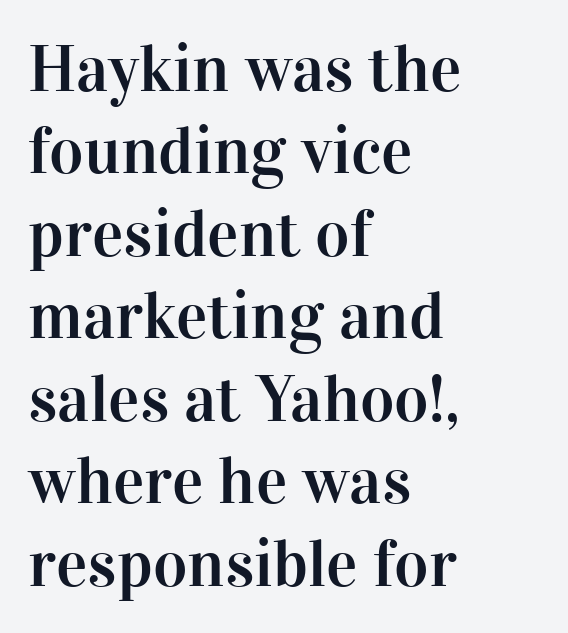
Q: Is the text italic (slanted)? A: No, it is upright.
Q: Is the typeface a serif or a sans-serif typeface? A: Serif.
Q: Is the text underlined? A: No.
Q: How is the paragraph aligned? A: Left-aligned.
Q: Is the spacing between letters normal or unusually wide? A: Normal.
Q: Is the spacing between lines tight, normal or loose? A: Normal.
Q: Width (condensed, normal, or wide)? A: Normal.
Q: Stroke contrast? A: High.
Q: x-height? A: Medium.
Q: Monospaced? A: No.
